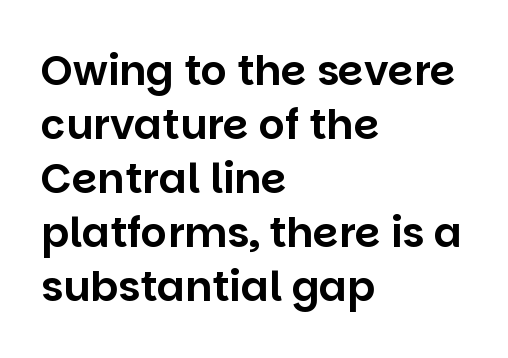
Q: Is the text italic (slanted)? A: No, it is upright.
Q: Is the typeface a serif or a sans-serif typeface? A: Sans-serif.
Q: Is the text underlined? A: No.
Q: How is the paragraph aligned? A: Left-aligned.
Q: Is the spacing between letters normal or unusually wide? A: Normal.
Q: Is the spacing between lines tight, normal or loose? A: Normal.
Q: Width (condensed, normal, or wide)? A: Normal.
Q: Stroke contrast? A: Low.
Q: x-height? A: Large.
Q: Monospaced? A: No.
